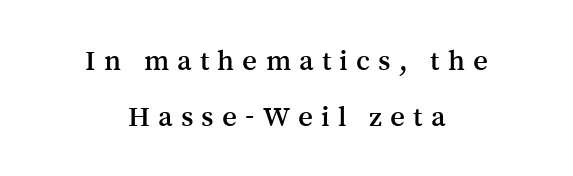
The image shows 29 px serif type, upright; set centered, loose line spacing (1.92x), unusually wide letter spacing (+0.28 em), not underlined; medium stroke contrast and a medium x-height.
